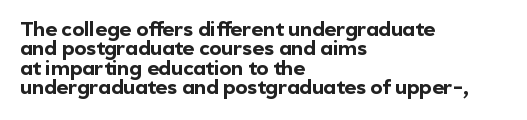
The image shows 20 px bold type, upright; set left-aligned, tight line spacing (0.97x), normal letter spacing, not underlined.
